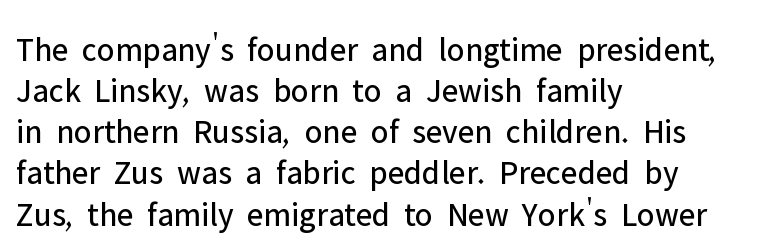
{"serif": "no", "italic": "no", "bold": "no", "weight": "regular", "width": "normal", "stroke_contrast": "low", "x_height": "medium", "monospaced": "no", "underline": "no", "align": "left", "line_spacing_ratio": 1.21, "letter_spacing": "normal", "letter_spacing_em": 0.0, "glyph_px": 34}
